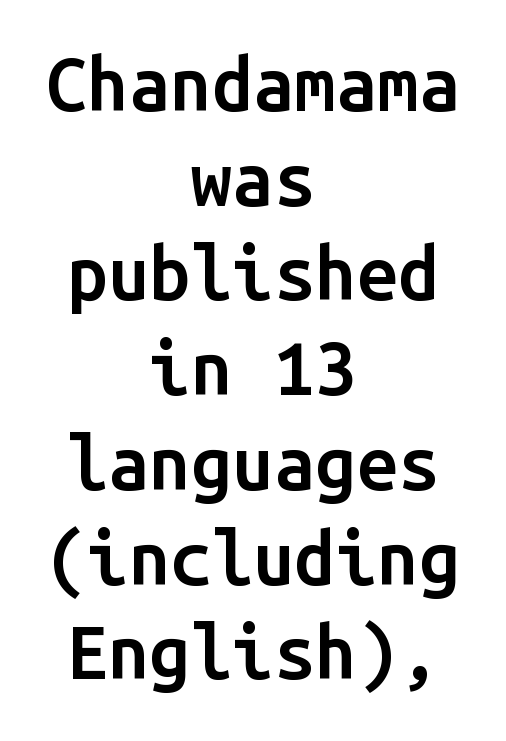
The image shows 74 px semibold sans-serif type, upright, monospaced; set centered, normal line spacing (1.28x), normal letter spacing, not underlined; low stroke contrast and a medium x-height.
